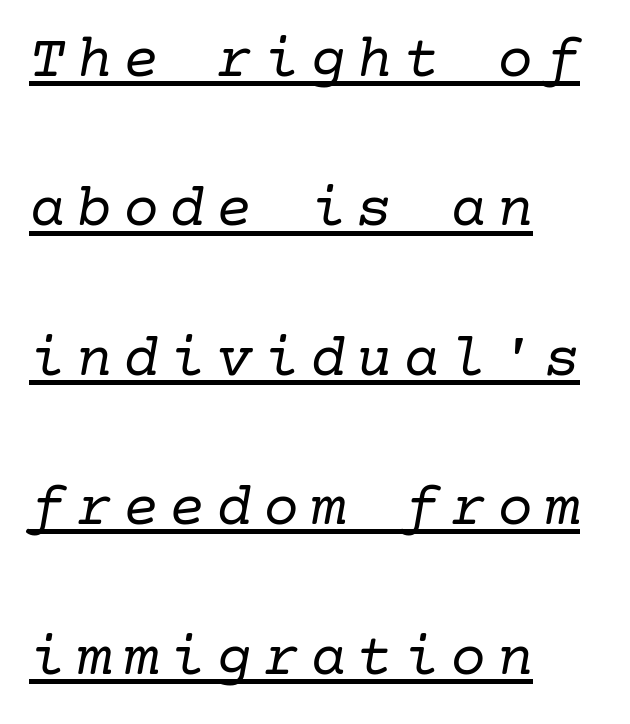
Q: Is the text bold? A: No.
Q: Is the text italic (slanted)? A: Yes, it leans right by about 10 degrees.
Q: Is the typeface a serif or a sans-serif typeface? A: Serif.
Q: Is the text underlined? A: Yes.
Q: How is the paragraph aligned? A: Left-aligned.
Q: Is the spacing between lines tight, normal or loose? A: Loose.
Q: Width (condensed, normal, or wide)? A: Normal.
Q: Stroke contrast? A: Low.
Q: x-height? A: Medium.
